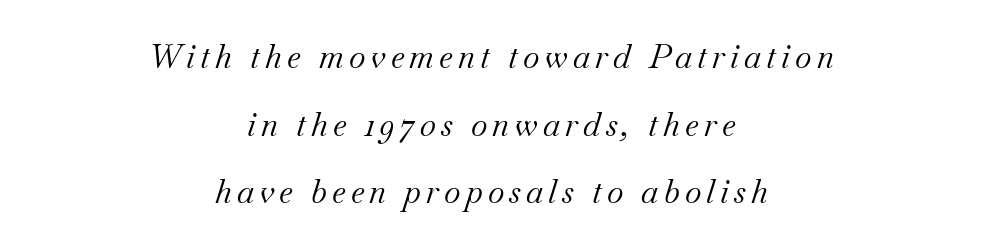
{"serif": "yes", "italic": "yes", "lean": "right", "slant_degrees": 18, "bold": "no", "weight": "regular", "width": "normal", "stroke_contrast": "medium", "x_height": "small", "monospaced": "no", "underline": "no", "align": "center", "line_spacing": "loose", "line_spacing_ratio": 2.11, "glyph_px": 32}
